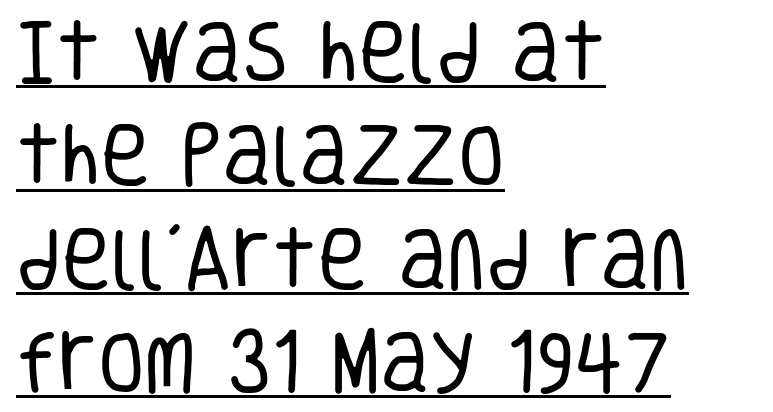
Q: Is the text bold? A: No.
Q: Is the text italic (slanted)? A: No, it is upright.
Q: Is the typeface a serif or a sans-serif typeface? A: Sans-serif.
Q: Is the text underlined? A: Yes.
Q: How is the paragraph aligned? A: Left-aligned.
Q: Is the spacing between letters normal or unusually wide? A: Normal.
Q: Is the spacing between lines tight, normal or loose? A: Normal.
Q: Width (condensed, normal, or wide)? A: Condensed.
Q: Stroke contrast? A: Low.
Q: x-height? A: Large.
Q: Monospaced? A: No.
